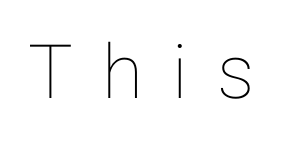
Spacing verdict: proportional, widths tailored to each character. The typography opts for an upright posture over an oblique one. No word sits above an underline. Someone cranked the tracking dial way up on this one.
